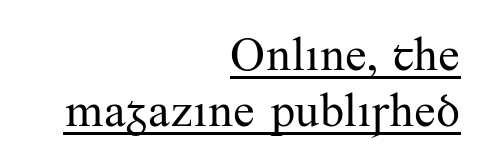
Character widths vary here, with narrow letters taking less room than wide ones. The weight would be labelled regular, book, light, or lighter still. Style check: upright. The specimen includes a rule beneath the text block's lines.
